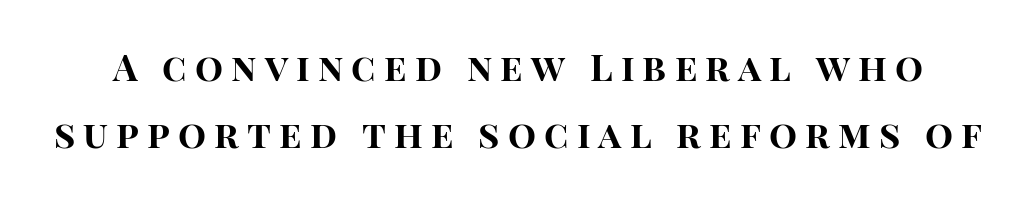
The image shows 37 px bold sans-serif type, upright; set line spacing 1.8x, unusually wide letter spacing (+0.22 em), not underlined; high stroke contrast and a large x-height.
